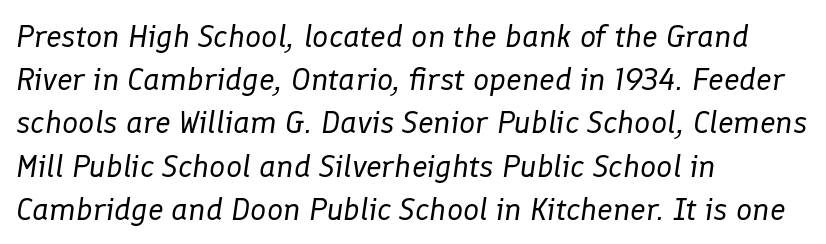
The image shows 32 px regular-weight type, italic (leaning right); set left-aligned, normal line spacing (1.35x), normal letter spacing, not underlined; low stroke contrast and a medium x-height.
